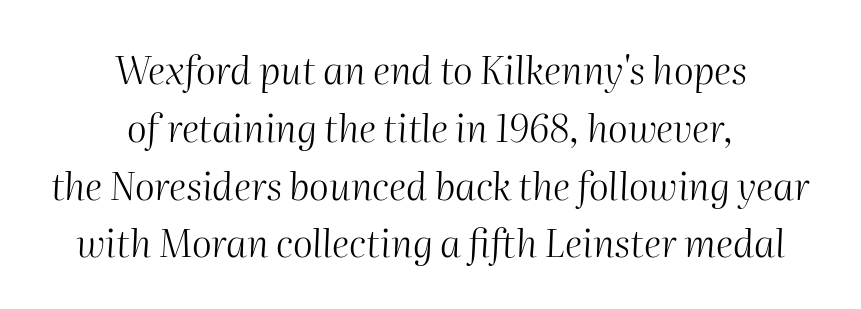
The strokes are not fattened; the text isn't bold. Each new line begins a customary step beneath the previous one. You could call the tracking neutral — neither tight nor loose. Is this a fixed-width face? No — the glyphs have proportional, varying widths. In CSS terms this would be text-align: center. If you drew a line through each stem, it would be angled.
